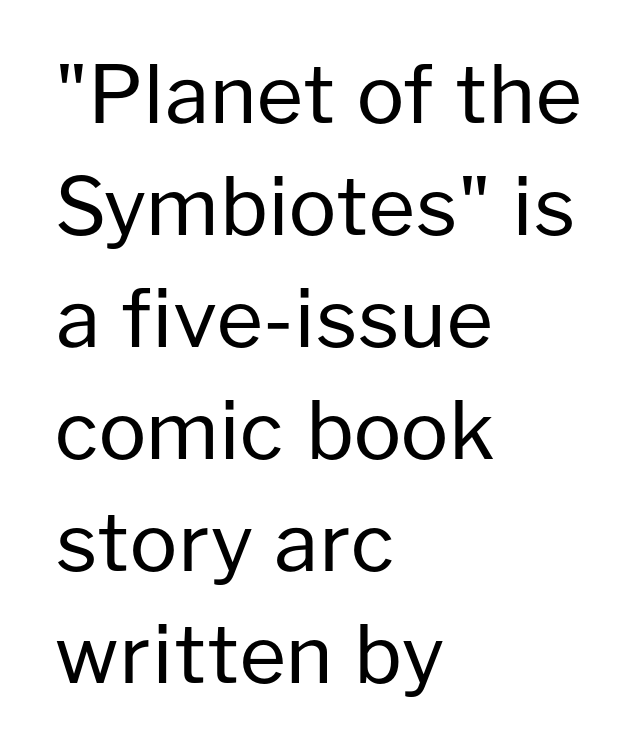
Q: Is the text bold? A: No.
Q: Is the text italic (slanted)? A: No, it is upright.
Q: Is the typeface a serif or a sans-serif typeface? A: Sans-serif.
Q: Is the text underlined? A: No.
Q: How is the paragraph aligned? A: Left-aligned.
Q: Is the spacing between letters normal or unusually wide? A: Normal.
Q: Is the spacing between lines tight, normal or loose? A: Normal.
Q: Width (condensed, normal, or wide)? A: Normal.
Q: Stroke contrast? A: Low.
Q: x-height? A: Medium.
Q: Monospaced? A: No.
